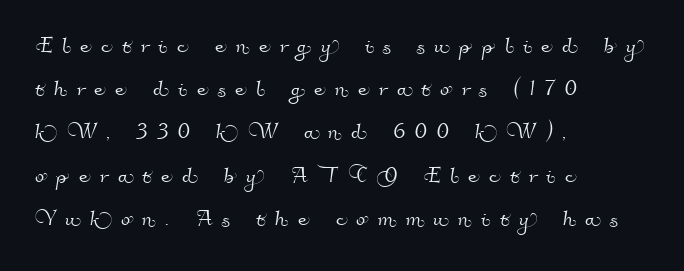
The image shows 27 px text type; set left-aligned, normal line spacing (1.6x), unusually wide letter spacing (+0.34 em), not underlined.
